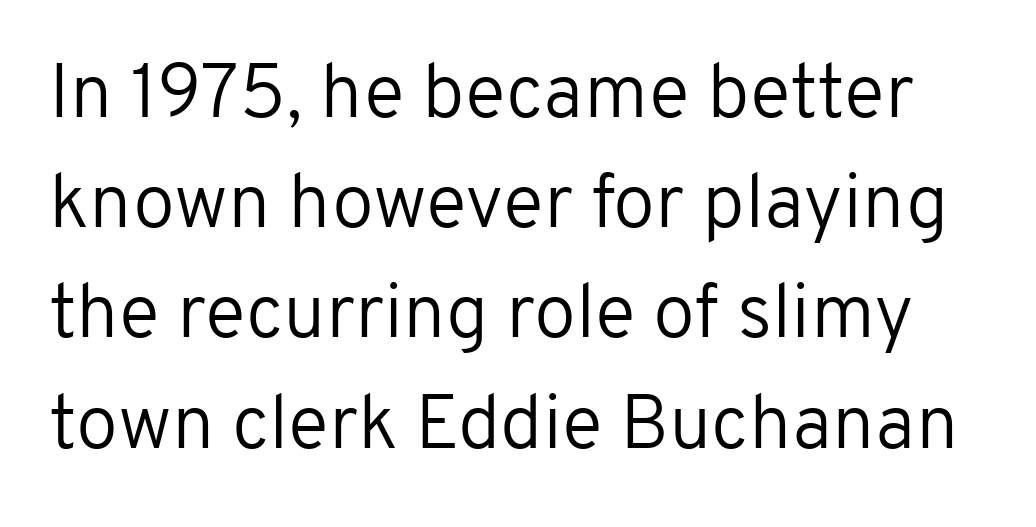
{"serif": "no", "italic": "no", "bold": "no", "weight": "regular", "width": "normal", "stroke_contrast": "low", "x_height": "medium", "monospaced": "no", "underline": "no", "line_spacing": "normal", "line_spacing_ratio": 1.45, "letter_spacing": "normal", "letter_spacing_em": 0.0, "glyph_px": 76}
